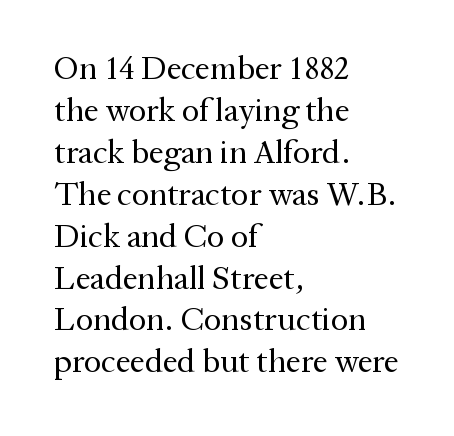
{"serif": "yes", "italic": "no", "bold": "no", "weight": "regular", "width": "normal", "stroke_contrast": "medium", "x_height": "medium", "monospaced": "no", "underline": "no", "align": "left", "line_spacing": "normal", "line_spacing_ratio": 1.27, "letter_spacing": "normal", "letter_spacing_em": 0.0, "glyph_px": 33}
